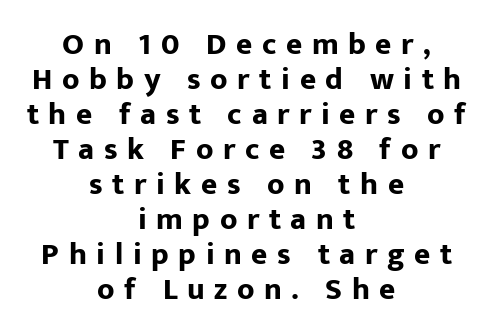
{"serif": "no", "italic": "no", "bold": "yes", "weight": "bold", "width": "normal", "stroke_contrast": "low", "x_height": "medium", "monospaced": "no", "underline": "no", "align": "center", "line_spacing": "tight", "line_spacing_ratio": 1.13, "letter_spacing": "wide", "letter_spacing_em": 0.31, "glyph_px": 31}
